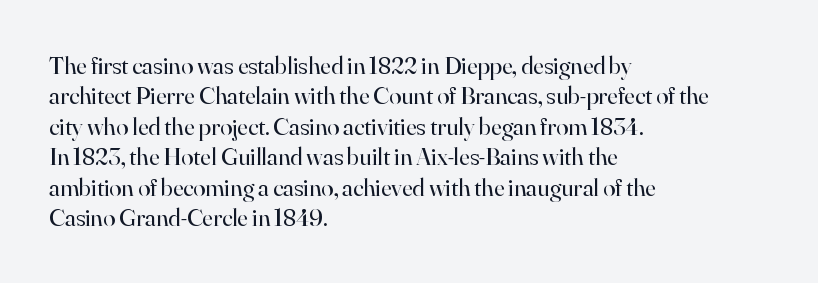
{"italic": "no", "bold": "no", "underline": "no", "align": "left", "line_spacing_ratio": 1.22, "letter_spacing": "normal", "letter_spacing_em": 0.0, "glyph_px": 25}
